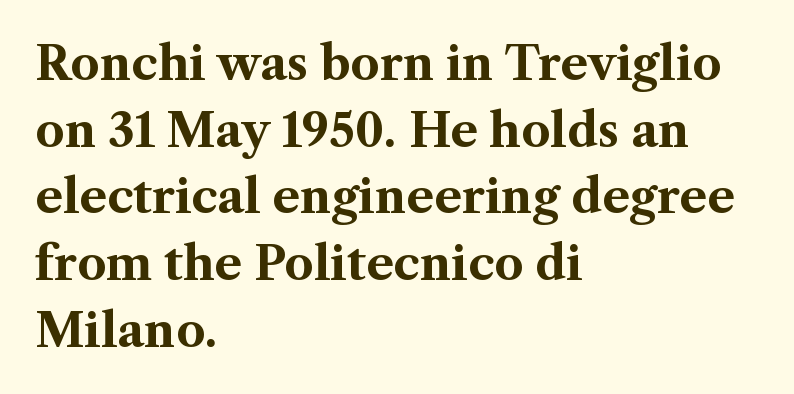
Q: Is the text bold? A: Yes.
Q: Is the text italic (slanted)? A: No, it is upright.
Q: Is the typeface a serif or a sans-serif typeface? A: Serif.
Q: Is the text underlined? A: No.
Q: How is the paragraph aligned? A: Left-aligned.
Q: Is the spacing between letters normal or unusually wide? A: Normal.
Q: Is the spacing between lines tight, normal or loose? A: Normal.
Q: Width (condensed, normal, or wide)? A: Normal.
Q: Stroke contrast? A: Medium.
Q: x-height? A: Medium.
Q: Monospaced? A: No.
